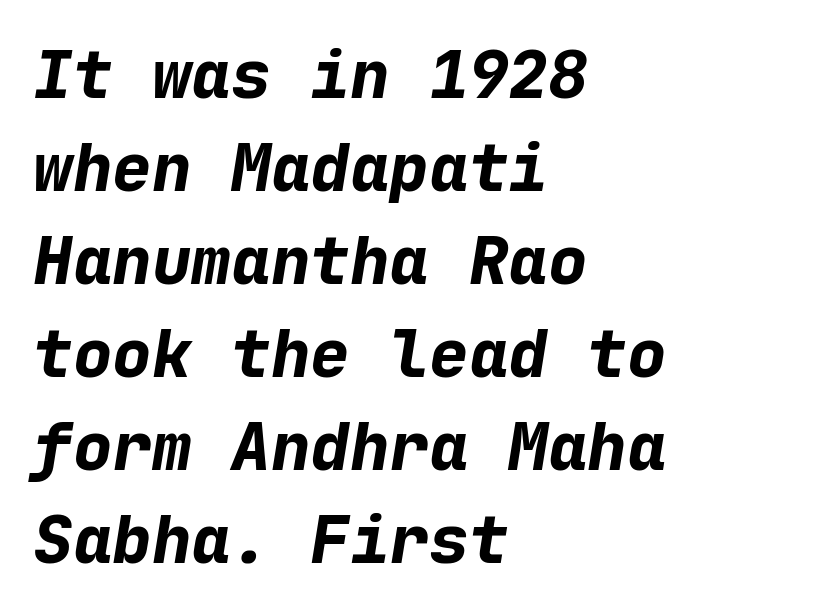
{"italic": "yes", "lean": "right", "slant_degrees": 9, "bold": "yes", "weight": "bold", "width": "normal", "stroke_contrast": "low", "x_height": "medium", "monospaced": "yes", "underline": "no", "align": "left", "line_spacing": "normal", "line_spacing_ratio": 1.41, "letter_spacing": "normal", "letter_spacing_em": 0.0, "glyph_px": 66}
